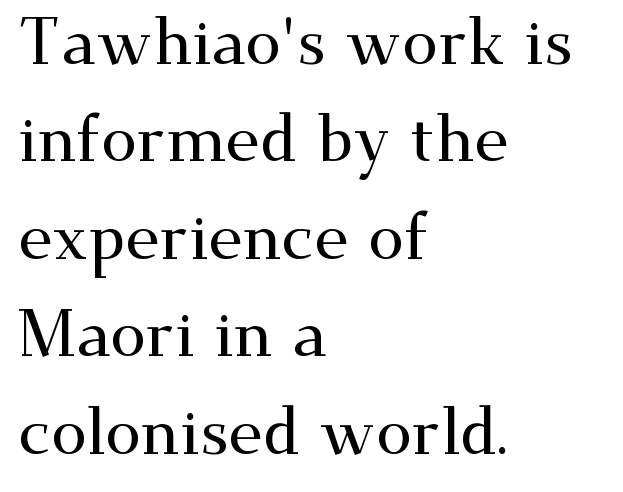
The image shows 65 px wide serif type, upright; set left-aligned, normal line spacing (1.5x), normal letter spacing, not underlined; medium stroke contrast and a small x-height.
